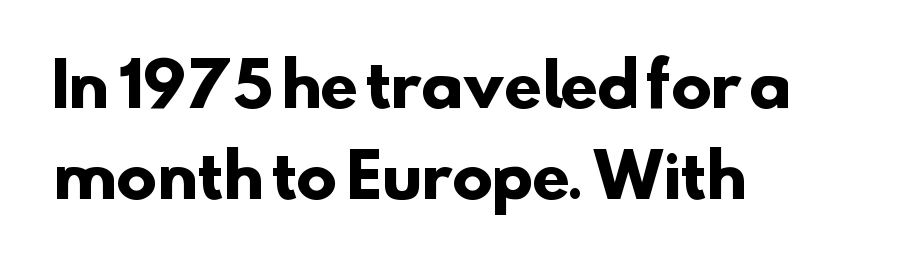
The image shows 61 px heavy sans-serif type; set left-aligned, normal line spacing (1.5x), normal letter spacing, not underlined; low stroke contrast and a small x-height.
